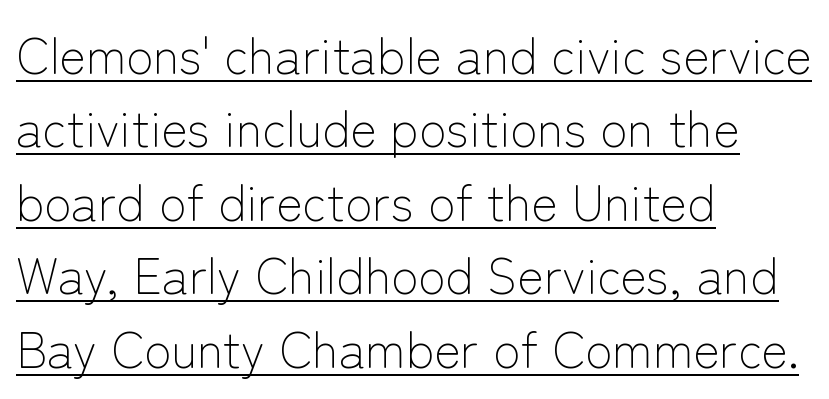
{"serif": "no", "italic": "no", "bold": "no", "weight": "light", "width": "normal", "stroke_contrast": "low", "x_height": "medium", "monospaced": "no", "underline": "yes", "align": "left", "line_spacing": "normal", "line_spacing_ratio": 1.47, "letter_spacing": "normal", "letter_spacing_em": 0.0, "glyph_px": 50}
